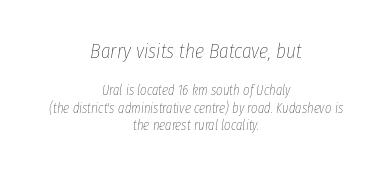
The words here are not underlined. Honestly, the row spacing looks completely unremarkable. This is oblique type, the kind used for emphasis or titles. Is the block centered? Yes — each line is placed symmetrically about the middle. The font is comparable to plain body text, perhaps lighter. Caption: standard tracking, unaltered.
